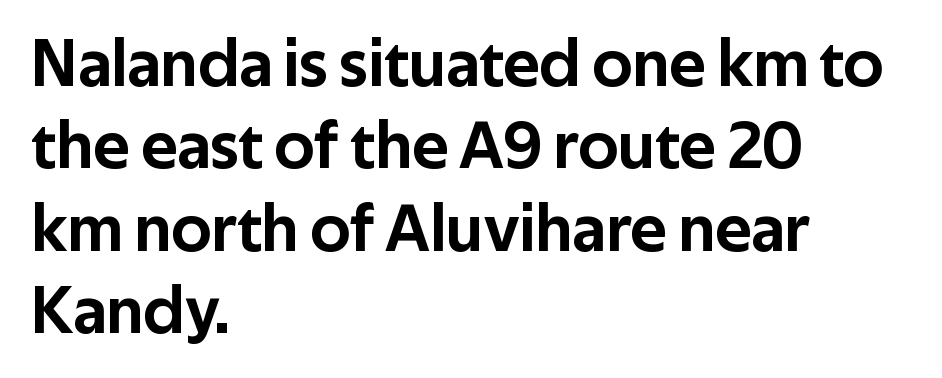
To sum up the face: it is a sans, with no serifs. Typeset ragged right — the left edge is the straight one. Do the characters align in a grid? No, the font is proportional. Default kerning and tracking; the words read as compact shapes.
